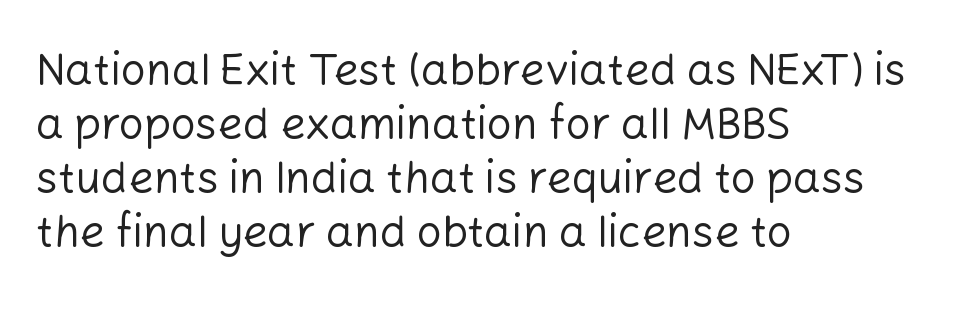
Caption: multi-line text, flush left, ragged right. The rendering uses natural spacing where letterforms have individual widths. Every character sits straight up, as roman type does. Rule under the text: the space is simply empty. Check where the strokes stop: nothing finishes them off — pure sans.
